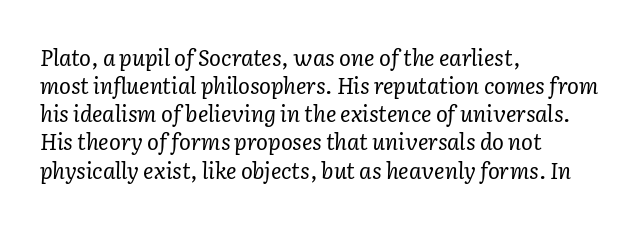
The image shows 22 px text type, italic (leaning right); set left-aligned, normal line spacing (1.28x), normal letter spacing, not underlined.
